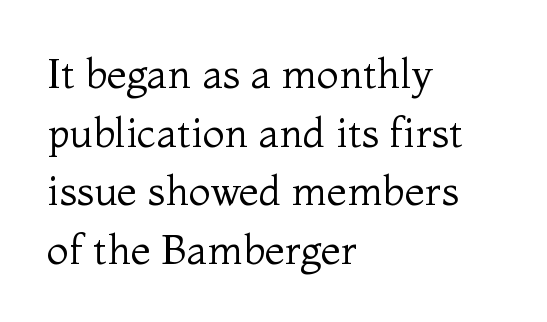
Q: Is the text bold? A: No.
Q: Is the text italic (slanted)? A: No, it is upright.
Q: Is the typeface a serif or a sans-serif typeface? A: Serif.
Q: Is the text underlined? A: No.
Q: How is the paragraph aligned? A: Left-aligned.
Q: Is the spacing between letters normal or unusually wide? A: Normal.
Q: Is the spacing between lines tight, normal or loose? A: Normal.
Q: Width (condensed, normal, or wide)? A: Normal.
Q: Stroke contrast? A: Medium.
Q: x-height? A: Medium.
Q: Monospaced? A: No.
